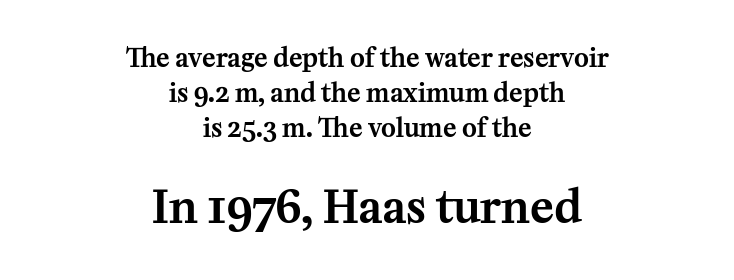
{"serif": "yes", "italic": "no", "width": "normal", "stroke_contrast": "medium", "x_height": "medium", "monospaced": "no", "underline": "no", "align": "center", "line_spacing": "normal", "line_spacing_ratio": 1.4, "letter_spacing": "normal", "letter_spacing_em": 0.0, "larger_block": "second", "size_ratio": 1.76, "glyph_px": 44}
